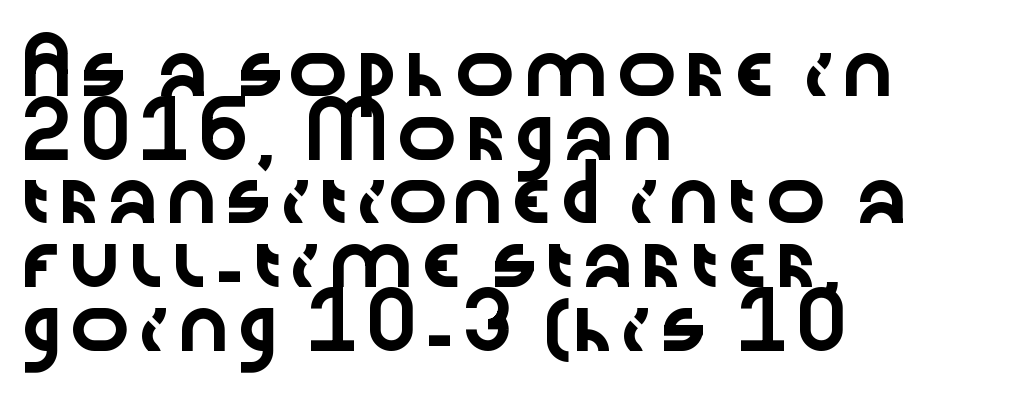
{"serif": "no", "italic": "no", "width": "wide", "stroke_contrast": "low", "x_height": "medium", "monospaced": "no", "underline": "no", "align": "left", "line_spacing": "normal", "line_spacing_ratio": 1.25, "letter_spacing": "normal", "letter_spacing_em": 0.0, "glyph_px": 51}
